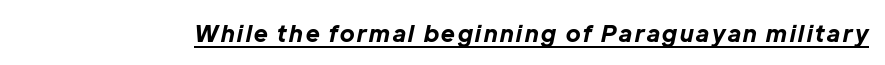
The image shows 23 px bold type, italic (leaning right); set underlined.
